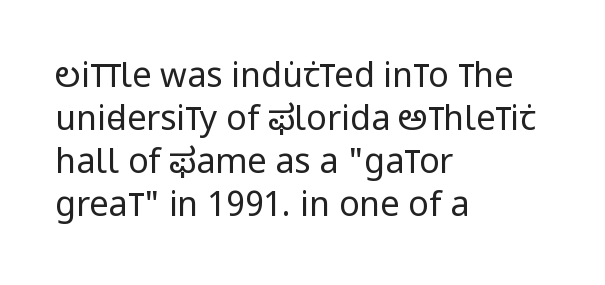
{"serif": "no", "italic": "no", "bold": "no", "weight": "regular", "width": "condensed", "stroke_contrast": "low", "x_height": "large", "monospaced": "no", "underline": "no", "align": "left", "line_spacing": "normal", "line_spacing_ratio": 1.26, "letter_spacing": "normal", "letter_spacing_em": 0.0, "glyph_px": 34}
